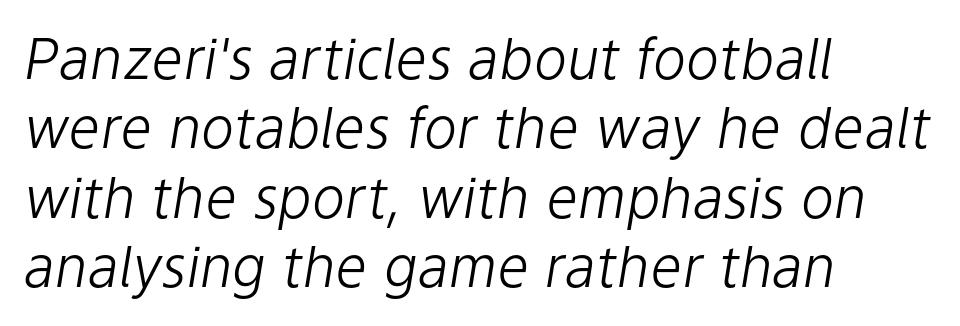
Q: Is the text bold? A: No.
Q: Is the text italic (slanted)? A: Yes, it leans right by about 9 degrees.
Q: Is the text underlined? A: No.
Q: How is the paragraph aligned? A: Left-aligned.
Q: Is the spacing between letters normal or unusually wide? A: Normal.
Q: Width (condensed, normal, or wide)? A: Normal.
Q: Stroke contrast? A: Low.
Q: x-height? A: Medium.
Q: Monospaced? A: No.
